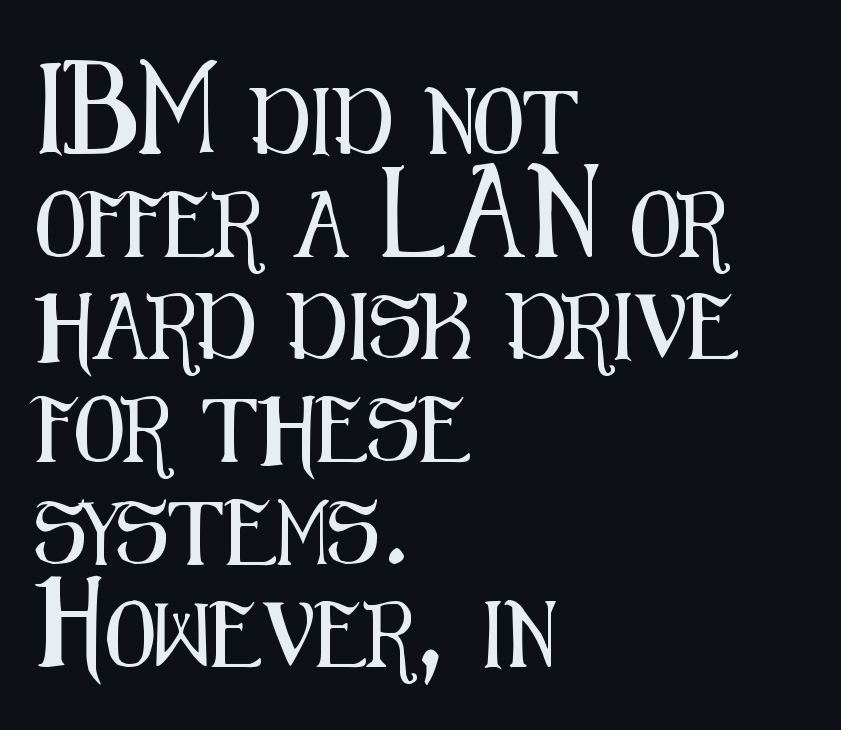
The letters stand straight up with perfectly vertical stems. You could not count columns in this text — the font is proportionally spaced. If you drew a ruler down the left edge, every line would touch it. Anything drawn beneath the words? Only blank space.
